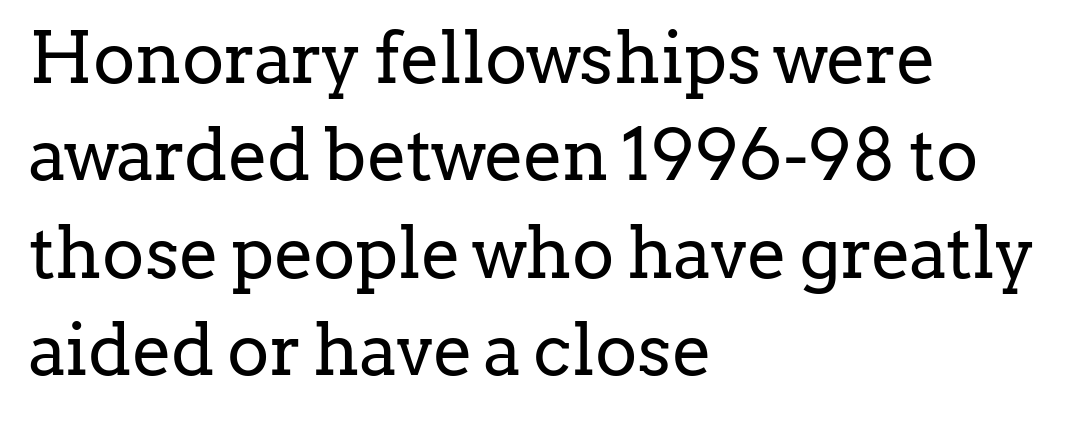
{"serif": "yes", "italic": "no", "bold": "no", "weight": "regular", "width": "normal", "stroke_contrast": "low", "x_height": "medium", "monospaced": "no", "underline": "no", "align": "left", "line_spacing": "normal", "line_spacing_ratio": 1.37, "letter_spacing": "normal", "letter_spacing_em": 0.0, "glyph_px": 71}
